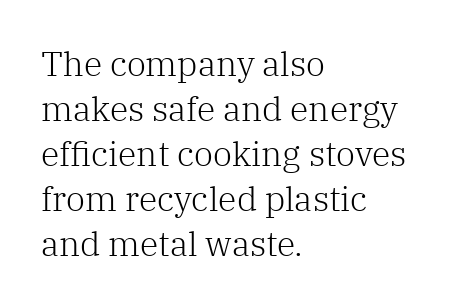
The image shows 34 px light serif type, upright; set left-aligned, normal line spacing (1.32x), normal letter spacing, not underlined; low stroke contrast and a medium x-height.
